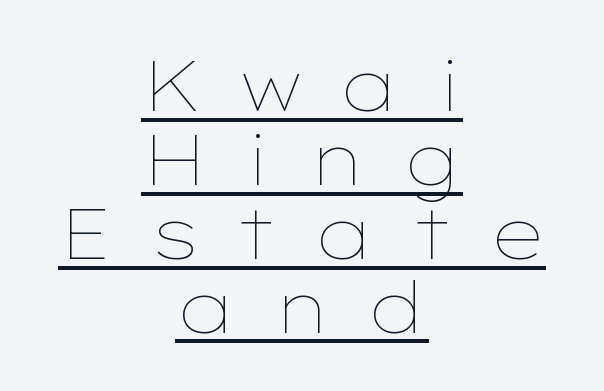
The image shows 71 px thin, wide type, upright; set centered, tight line spacing (1.04x), unusually wide letter spacing (+0.5 em), underlined; low stroke contrast and a medium x-height.
